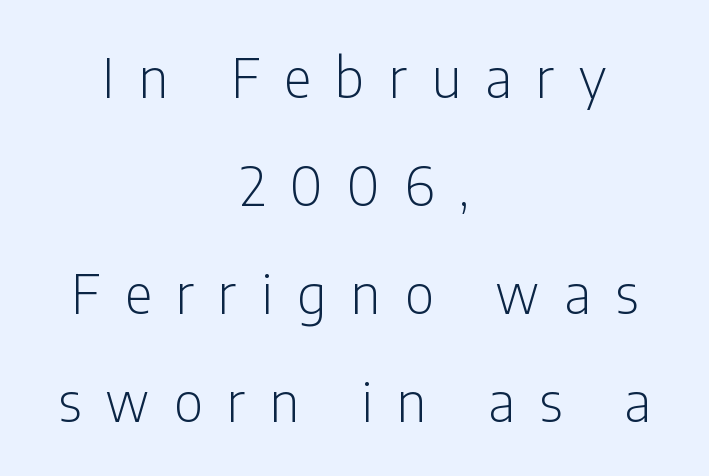
{"serif": "no", "italic": "no", "bold": "no", "weight": "light", "width": "condensed", "stroke_contrast": "low", "x_height": "medium", "monospaced": "no", "underline": "no", "align": "center", "line_spacing": "loose", "line_spacing_ratio": 2.0, "letter_spacing": "wide", "letter_spacing_em": 0.45, "glyph_px": 54}
